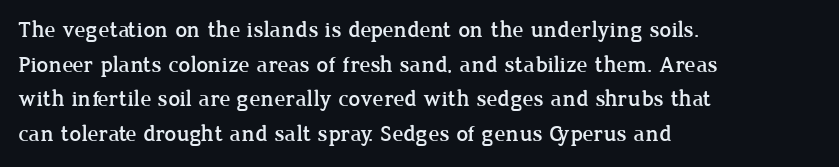
The image shows 23 px text type, upright; set left-aligned, normal line spacing (1.51x), normal letter spacing, not underlined.
